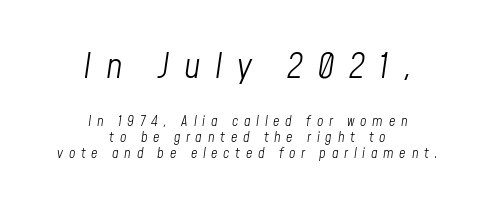
Q: Is the text bold? A: No.
Q: Is the text italic (slanted)? A: Yes, it leans right by about 8 degrees.
Q: Is the text underlined? A: No.
Q: How is the paragraph aligned? A: Centered.
Q: Is the spacing between letters normal or unusually wide? A: Unusually wide.
Q: Which block of text is set in a larger size, the first (top) or the second (bottom)? A: The first (top) one.
Q: Width (condensed, normal, or wide)? A: Condensed.
Q: Stroke contrast? A: Low.
Q: x-height? A: Medium.
Q: Monospaced? A: No.
